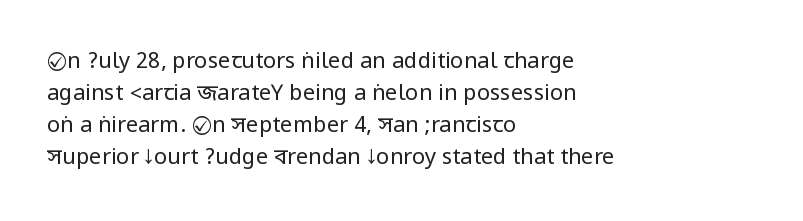
Q: Is the text bold? A: No.
Q: Is the text italic (slanted)? A: No, it is upright.
Q: Is the text underlined? A: No.
Q: How is the paragraph aligned? A: Left-aligned.
Q: Is the spacing between letters normal or unusually wide? A: Normal.
Q: Is the spacing between lines tight, normal or loose? A: Normal.
